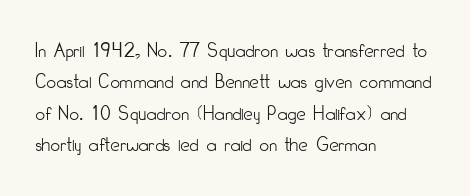
Q: Is the text bold? A: No.
Q: Is the text italic (slanted)? A: No, it is upright.
Q: Is the text underlined? A: No.
Q: How is the paragraph aligned? A: Left-aligned.
Q: Is the spacing between letters normal or unusually wide? A: Normal.
Q: Is the spacing between lines tight, normal or loose? A: Normal.
